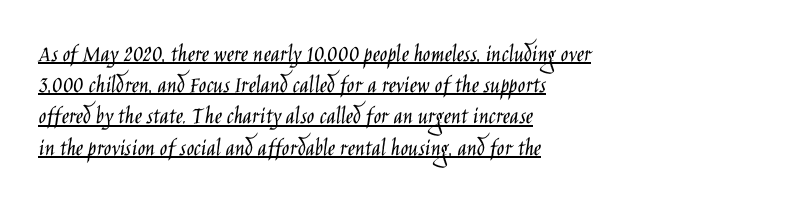
This sample carries an underscore along the baseline area. Teacher's note: observe the even left margin — that is flush-left alignment. The rows are spaced the way most documents space them. Honestly, the letter spacing is just normal — you wouldn't notice it.
